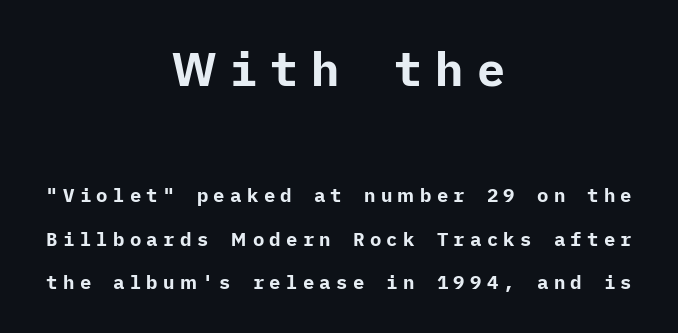
The image shows 47 px bold sans-serif type, upright; set centered, loose line spacing (2.29x), unusually wide letter spacing (+0.28 em), not underlined; the first (top) block is 2.47x larger; low stroke contrast and a medium x-height.
